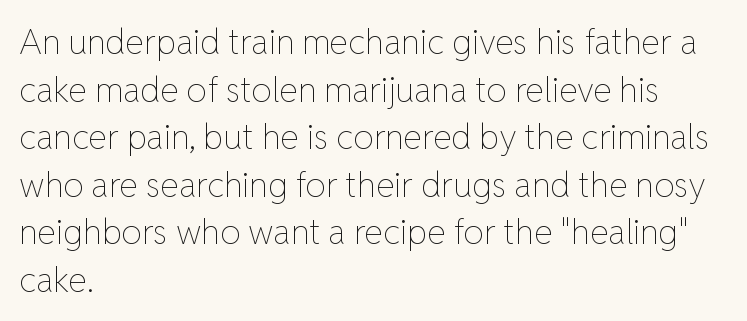
Q: Is the text bold? A: No.
Q: Is the text italic (slanted)? A: No, it is upright.
Q: Is the text underlined? A: No.
Q: How is the paragraph aligned? A: Left-aligned.
Q: Is the spacing between letters normal or unusually wide? A: Normal.
Q: Is the spacing between lines tight, normal or loose? A: Normal.
Q: Width (condensed, normal, or wide)? A: Normal.
Q: Stroke contrast? A: Low.
Q: x-height? A: Medium.
Q: Monospaced? A: No.
